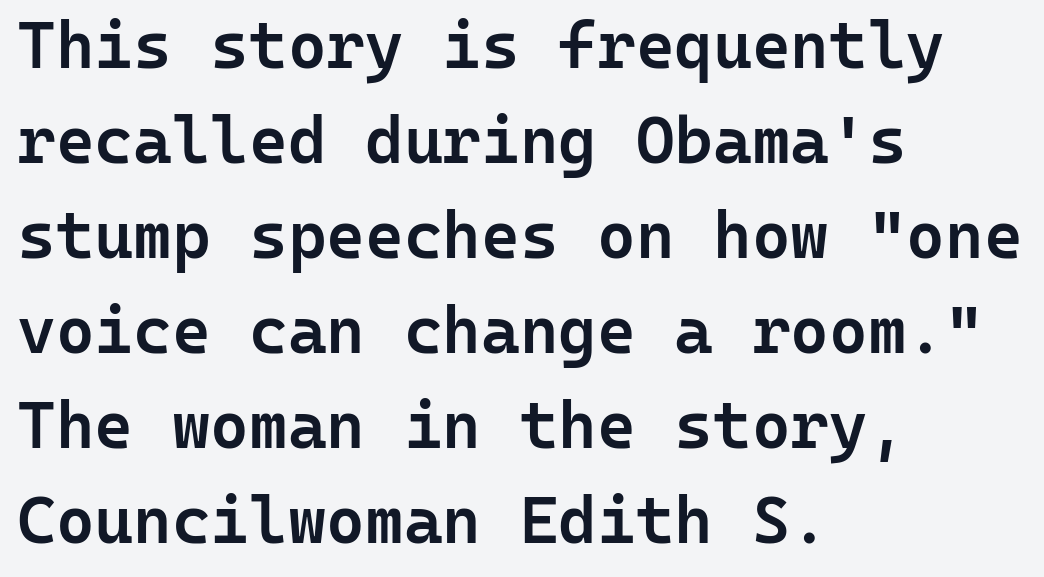
Strokes here are thickened, but only to semibold level. The passage is arranged the way most books set body copy — flush left. Rows of type keep a routine distance in the vertical direction. The letters march in equal steps, a hallmark of fixed-pitch type.
